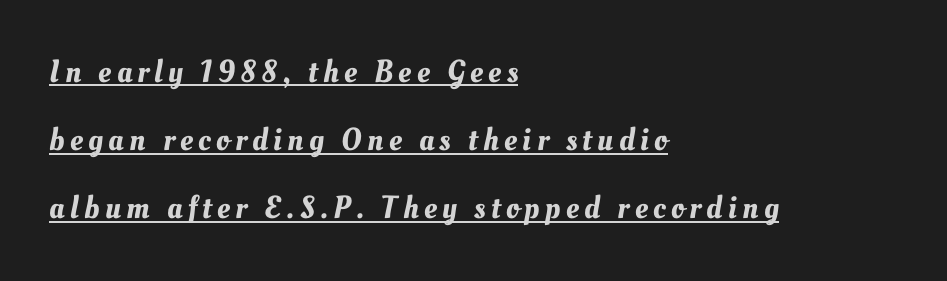
The image shows 32 px text type; set left-aligned, loose line spacing (2.13x), underlined; medium stroke contrast and a small x-height.
